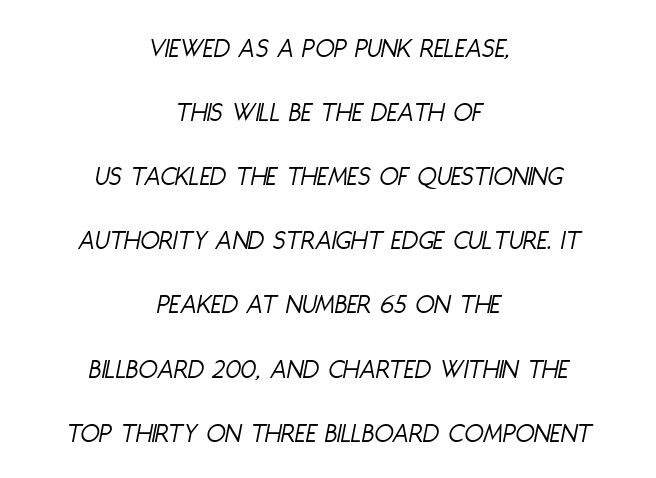
{"italic": "yes", "lean": "right", "slant_degrees": 11, "bold": "no", "weight": "light", "width": "condensed", "stroke_contrast": "low", "x_height": "large", "monospaced": "no", "underline": "no", "align": "center", "line_spacing": "loose", "line_spacing_ratio": 2.29, "letter_spacing": "normal", "letter_spacing_em": 0.0, "glyph_px": 28}
